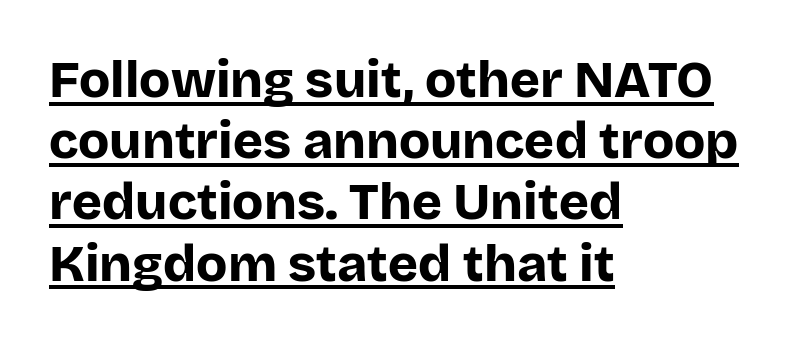
Q: Is the text bold? A: Yes.
Q: Is the text italic (slanted)? A: No, it is upright.
Q: Is the typeface a serif or a sans-serif typeface? A: Sans-serif.
Q: Is the text underlined? A: Yes.
Q: How is the paragraph aligned? A: Left-aligned.
Q: Is the spacing between letters normal or unusually wide? A: Normal.
Q: Width (condensed, normal, or wide)? A: Normal.
Q: Stroke contrast? A: Low.
Q: x-height? A: Large.
Q: Monospaced? A: No.
